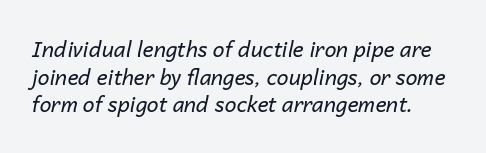
The image shows 21 px text type, italic (leaning right); set left-aligned, normal line spacing (1.32x), normal letter spacing, not underlined.
